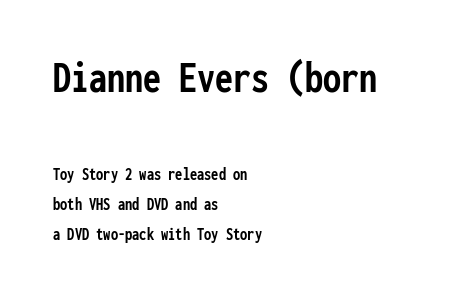
Posture: straight, roman, zero tilt. A typesetter would call this monospace, since all characters share one set width. Is this a sans? Yes — the strokes have no serifs. In CSS terms this would be text-align: left. Character size in the leading block exceeds that of the trailing block. The rendering uses a bold face; every stroke is thick and dark.
